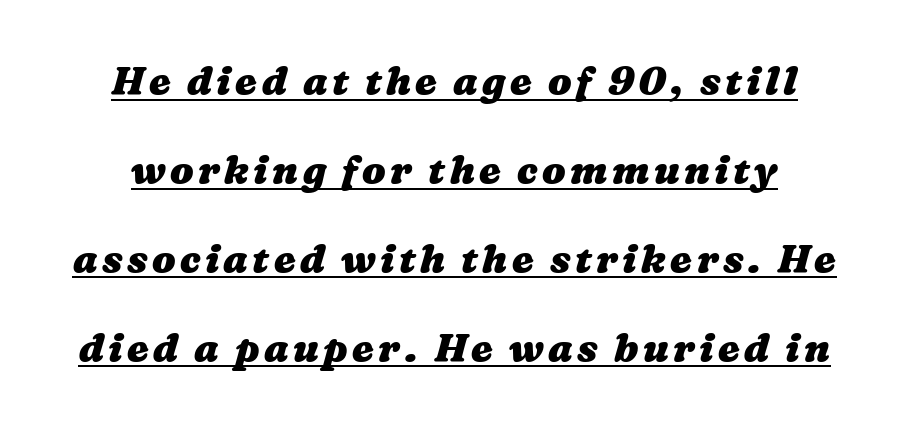
Compared with undecorated copy, this sample adds a rule below the words. Notice how thick the strokes are: this is what a full bold looks like. Honestly, the rows look like they've been pulled way apart. Varying glyph widths throughout — classic text-font behaviour.
